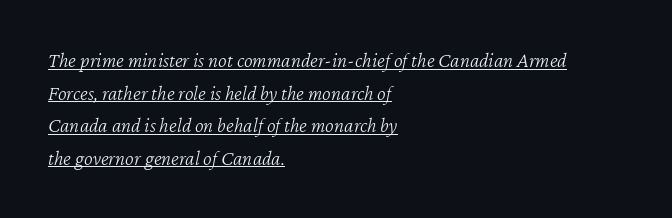
Q: Is the text bold? A: No.
Q: Is the text italic (slanted)? A: Yes, it leans right by about 12 degrees.
Q: Is the text underlined? A: Yes.
Q: How is the paragraph aligned? A: Left-aligned.
Q: Is the spacing between letters normal or unusually wide? A: Normal.
Q: Is the spacing between lines tight, normal or loose? A: Normal.
